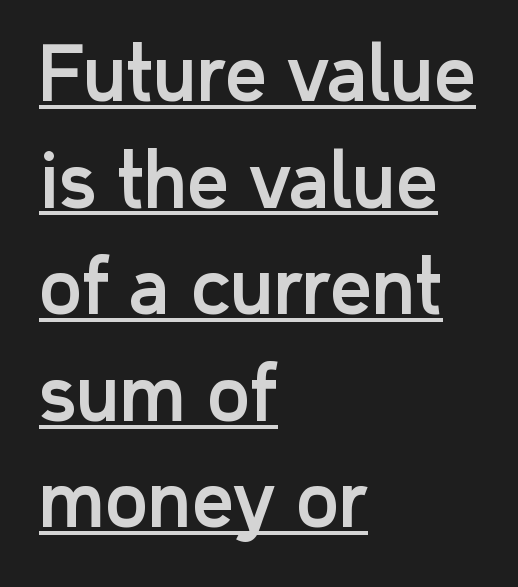
The image shows 73 px sans-serif type, upright; set left-aligned, normal line spacing (1.46x), normal letter spacing, underlined; low stroke contrast and a medium x-height.
